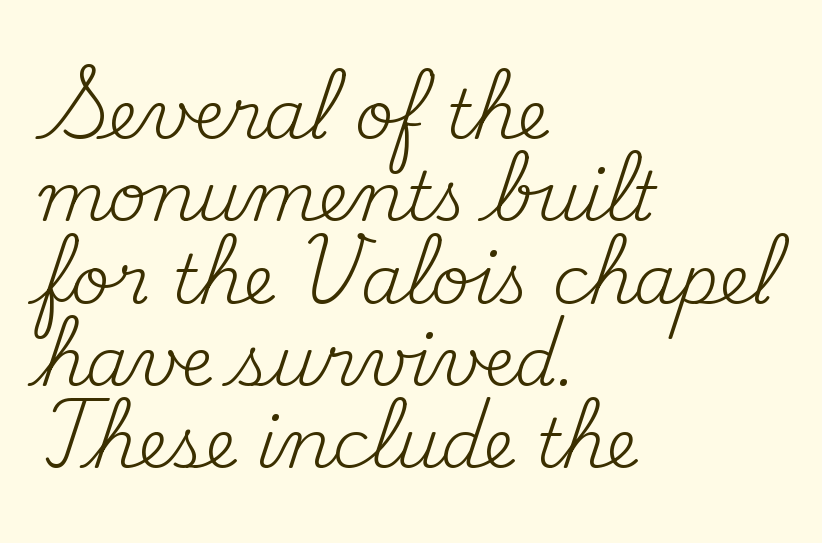
The rendering shows small feet on the letterforms — a serif design. Alignment: flush left. The gap between lines stays unmarked.
